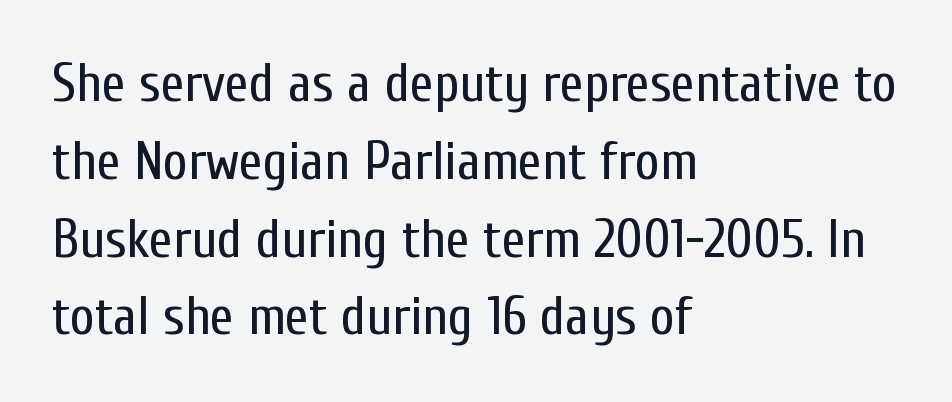
The type family on display is of the sans-serif kind. Varying glyph widths throughout — classic text-font behaviour. Check the space under the baseline: it is left empty. This block has exactly the height ordinary leading produces. Casual observation: everything's shoved over to the left. Upright lettering throughout.
